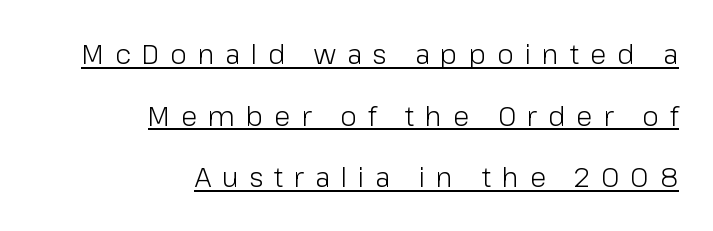
{"italic": "no", "bold": "no", "underline": "yes", "align": "right", "line_spacing": "loose", "line_spacing_ratio": 2.28, "letter_spacing": "wide", "letter_spacing_em": 0.4, "glyph_px": 27}
